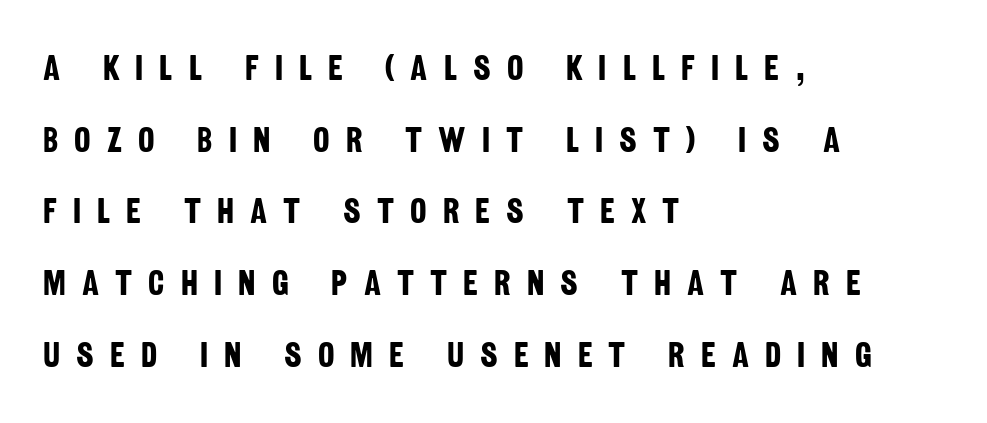
The image shows 35 px bold, condensed sans-serif type; set left-aligned, loose line spacing (2.05x), unusually wide letter spacing (+0.46 em), not underlined; low stroke contrast and a large x-height.
